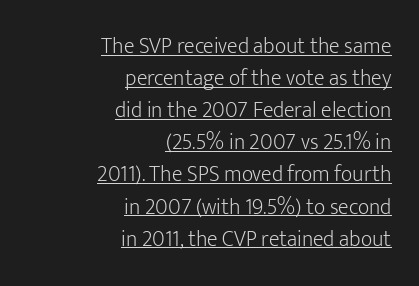
{"italic": "no", "bold": "no", "underline": "yes", "align": "right", "line_spacing": "normal", "line_spacing_ratio": 1.46, "letter_spacing": "normal", "letter_spacing_em": 0.0, "glyph_px": 22}
